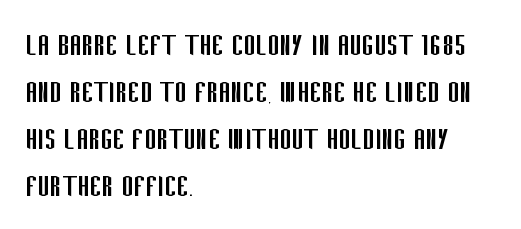
{"serif": "no", "italic": "no", "bold": "no", "weight": "regular", "width": "condensed", "stroke_contrast": "low", "x_height": "large", "monospaced": "no", "underline": "no", "align": "left", "line_spacing": "normal", "line_spacing_ratio": 1.31, "letter_spacing": "normal", "letter_spacing_em": 0.0, "glyph_px": 36}
